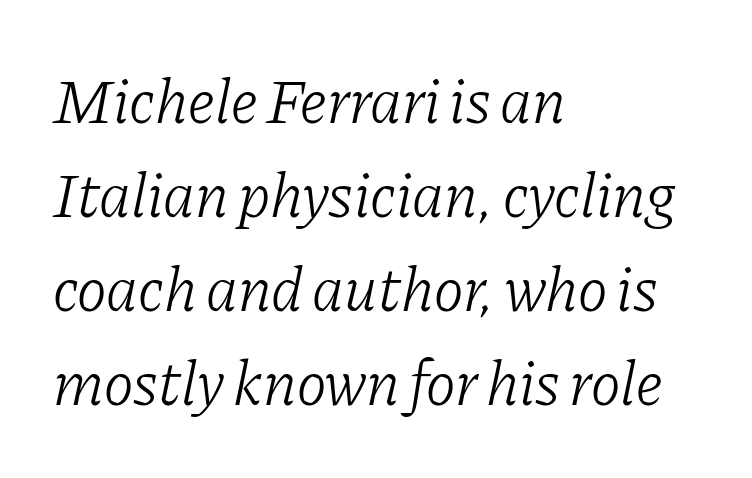
{"serif": "yes", "italic": "yes", "lean": "right", "slant_degrees": 11, "bold": "no", "weight": "light", "width": "normal", "stroke_contrast": "low", "x_height": "medium", "monospaced": "no", "underline": "no", "align": "left", "line_spacing": "normal", "line_spacing_ratio": 1.49, "letter_spacing": "normal", "letter_spacing_em": 0.0, "glyph_px": 63}
